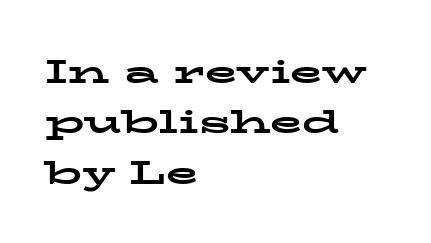
Q: Is the text bold? A: Yes.
Q: Is the text italic (slanted)? A: No, it is upright.
Q: Is the typeface a serif or a sans-serif typeface? A: Serif.
Q: Is the text underlined? A: No.
Q: How is the paragraph aligned? A: Left-aligned.
Q: Is the spacing between letters normal or unusually wide? A: Normal.
Q: Is the spacing between lines tight, normal or loose? A: Normal.
Q: Width (condensed, normal, or wide)? A: Wide.
Q: Stroke contrast? A: Low.
Q: x-height? A: Medium.
Q: Monospaced? A: No.
